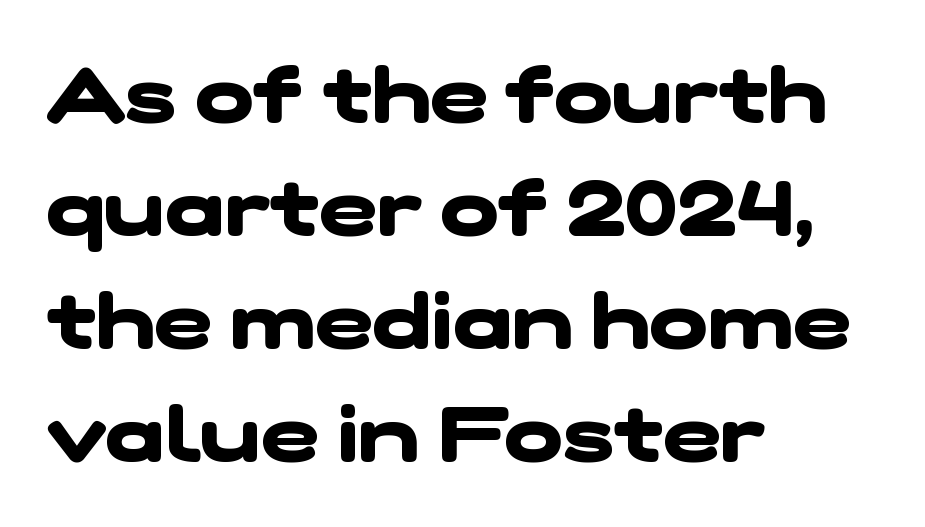
The horizontal fit of the characters is conventional and even. The lines sit at an ordinary, default distance from one another. The space beneath each line is pristine and unruled. Leftover space on each line is placed entirely after the last word.
